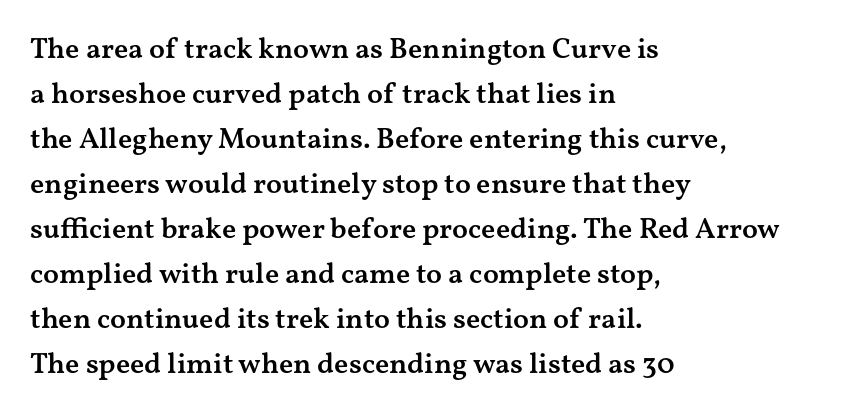
Q: Is the text bold? A: Semi-bold.
Q: Is the text italic (slanted)? A: No, it is upright.
Q: Is the typeface a serif or a sans-serif typeface? A: Serif.
Q: Is the text underlined? A: No.
Q: How is the paragraph aligned? A: Left-aligned.
Q: Is the spacing between letters normal or unusually wide? A: Normal.
Q: Is the spacing between lines tight, normal or loose? A: Normal.
Q: Width (condensed, normal, or wide)? A: Wide.
Q: Stroke contrast? A: Medium.
Q: x-height? A: Medium.
Q: Monospaced? A: No.
